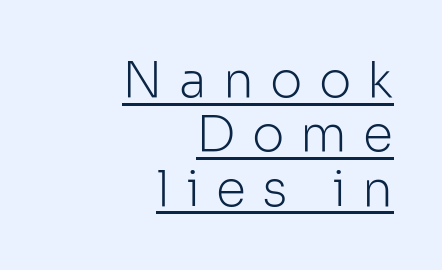
{"serif": "no", "italic": "no", "bold": "no", "weight": "light", "width": "normal", "stroke_contrast": "low", "x_height": "medium", "monospaced": "no", "underline": "yes", "align": "right", "line_spacing": "tight", "line_spacing_ratio": 1.11, "letter_spacing": "wide", "letter_spacing_em": 0.33, "glyph_px": 49}
